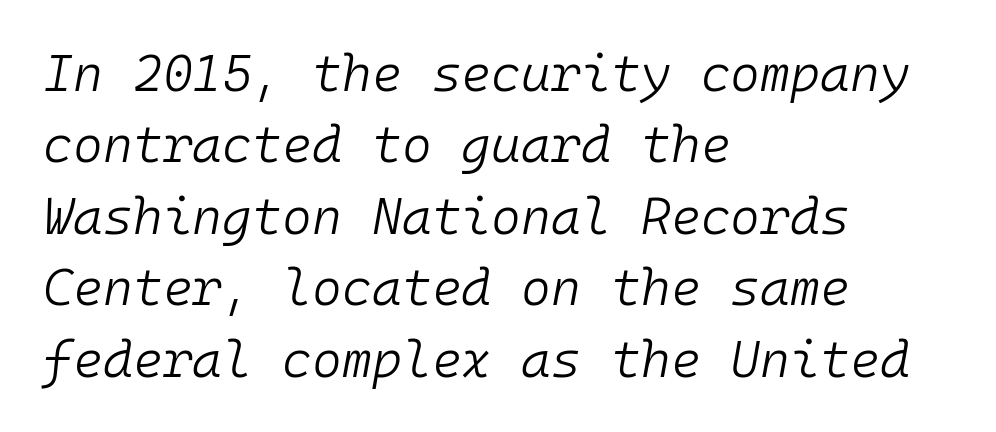
Q: Is the text bold? A: No.
Q: Is the text italic (slanted)? A: Yes, it leans right by about 10 degrees.
Q: Is the text underlined? A: No.
Q: How is the paragraph aligned? A: Left-aligned.
Q: Is the spacing between letters normal or unusually wide? A: Normal.
Q: Is the spacing between lines tight, normal or loose? A: Normal.
Q: Width (condensed, normal, or wide)? A: Normal.
Q: Stroke contrast? A: Low.
Q: x-height? A: Medium.
Q: Monospaced? A: Yes.
